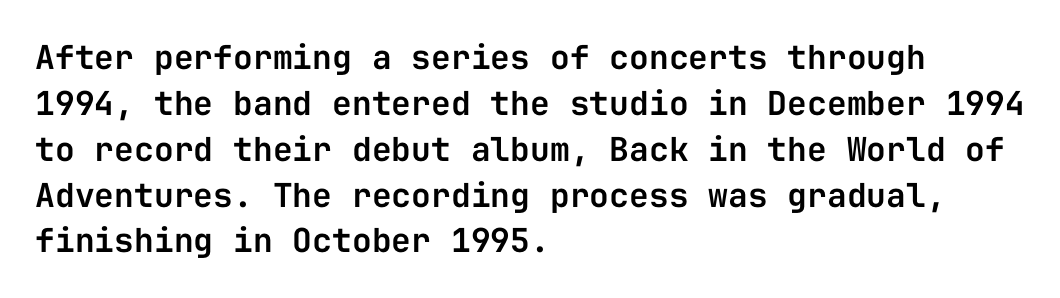
Q: Is the text italic (slanted)? A: No, it is upright.
Q: Is the typeface a serif or a sans-serif typeface? A: Sans-serif.
Q: Is the text underlined? A: No.
Q: How is the paragraph aligned? A: Left-aligned.
Q: Is the spacing between letters normal or unusually wide? A: Normal.
Q: Is the spacing between lines tight, normal or loose? A: Normal.
Q: Width (condensed, normal, or wide)? A: Normal.
Q: Stroke contrast? A: Low.
Q: x-height? A: Medium.
Q: Monospaced? A: Yes.
